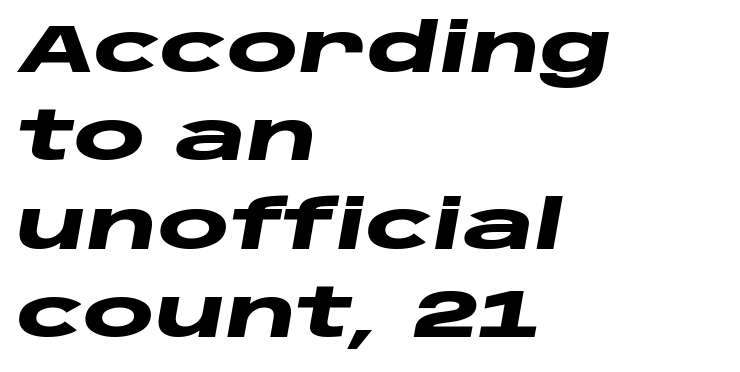
If you drew a line through each stem, it would be angled. Standard letterfit; no display-style spreading of the glyphs. These lines are set flush left with a ragged right edge. Underline: absent.
